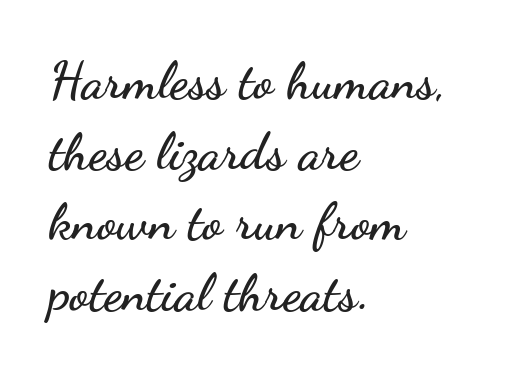
The image shows 52 px wide sans-serif type; set left-aligned, normal line spacing (1.36x), normal letter spacing, not underlined; low stroke contrast and a small x-height.
